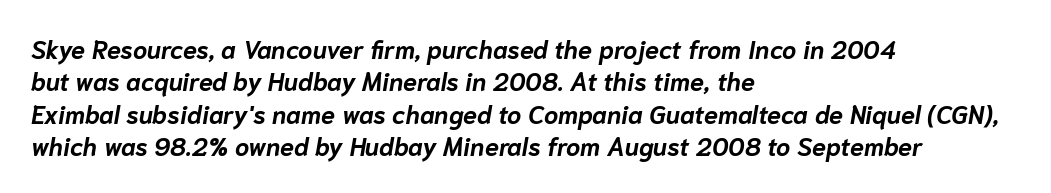
Q: Is the text bold? A: Yes.
Q: Is the text italic (slanted)? A: Yes, it leans right by about 10 degrees.
Q: Is the text underlined? A: No.
Q: How is the paragraph aligned? A: Left-aligned.
Q: Is the spacing between letters normal or unusually wide? A: Normal.
Q: Is the spacing between lines tight, normal or loose? A: Normal.
